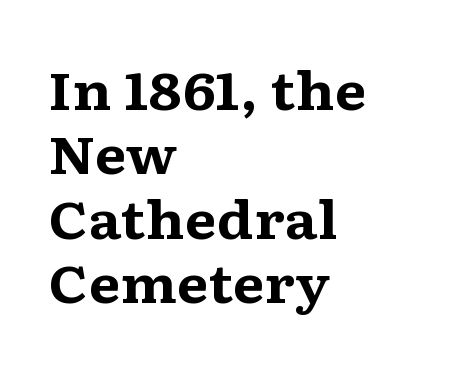
Q: Is the text bold? A: Yes.
Q: Is the text italic (slanted)? A: No, it is upright.
Q: Is the typeface a serif or a sans-serif typeface? A: Serif.
Q: Is the text underlined? A: No.
Q: How is the paragraph aligned? A: Left-aligned.
Q: Is the spacing between letters normal or unusually wide? A: Normal.
Q: Width (condensed, normal, or wide)? A: Wide.
Q: Stroke contrast? A: Medium.
Q: x-height? A: Medium.
Q: Monospaced? A: No.
